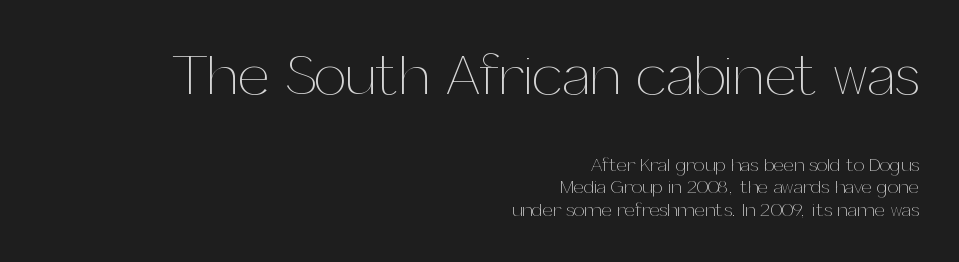
{"italic": "no", "bold": "no", "weight": "thin", "width": "normal", "stroke_contrast": "medium", "x_height": "medium", "monospaced": "no", "underline": "no", "align": "right", "line_spacing_ratio": 1.18, "letter_spacing": "normal", "letter_spacing_em": 0.0, "larger_block": "first", "size_ratio": 3.0, "glyph_px": 57}
